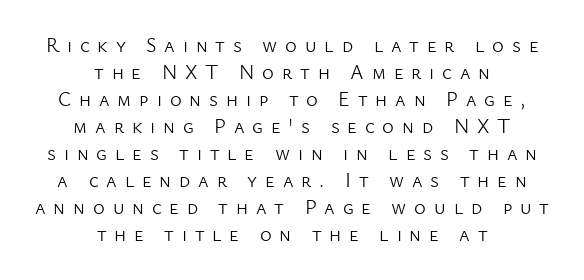
Q: Is the text bold? A: No.
Q: Is the text italic (slanted)? A: No, it is upright.
Q: Is the text underlined? A: No.
Q: How is the paragraph aligned? A: Centered.
Q: Is the spacing between letters normal or unusually wide? A: Unusually wide.
Q: Is the spacing between lines tight, normal or loose? A: Normal.
